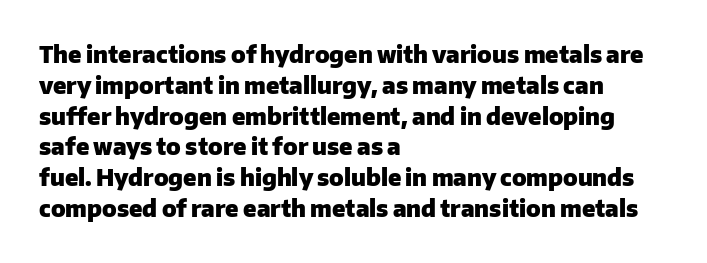
{"italic": "no", "bold": "yes", "underline": "no", "align": "left", "line_spacing": "normal", "line_spacing_ratio": 1.34, "letter_spacing": "normal", "letter_spacing_em": 0.0, "glyph_px": 23}
